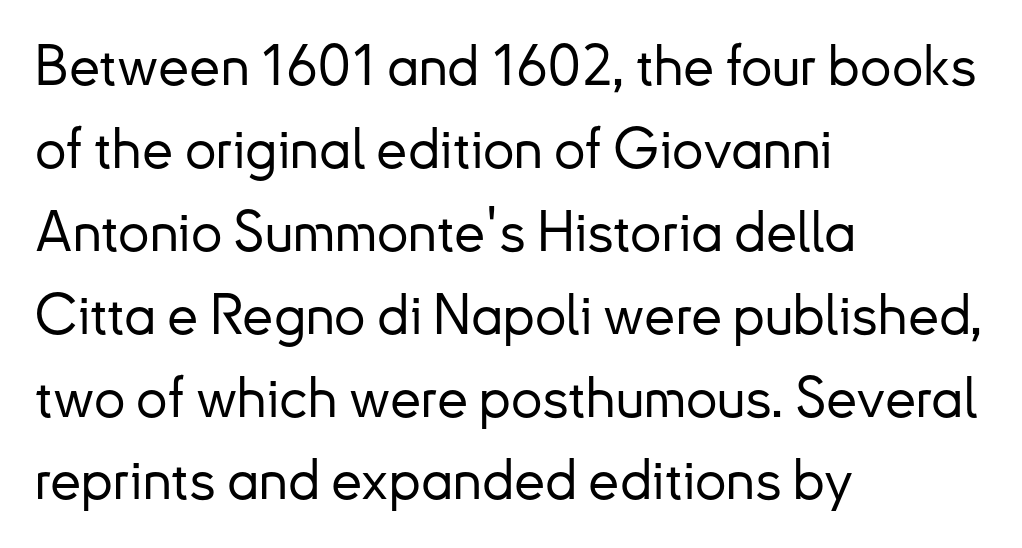
{"serif": "no", "italic": "no", "width": "normal", "stroke_contrast": "low", "x_height": "small", "monospaced": "no", "underline": "no", "align": "left", "line_spacing": "normal", "line_spacing_ratio": 1.48, "letter_spacing": "normal", "letter_spacing_em": 0.0, "glyph_px": 56}
